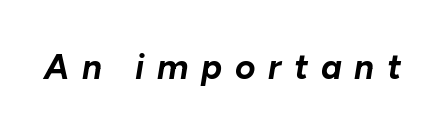
The image shows 35 px bold type, italic (leaning right); set unusually wide letter spacing (+0.36 em), not underlined; low stroke contrast and a medium x-height.
